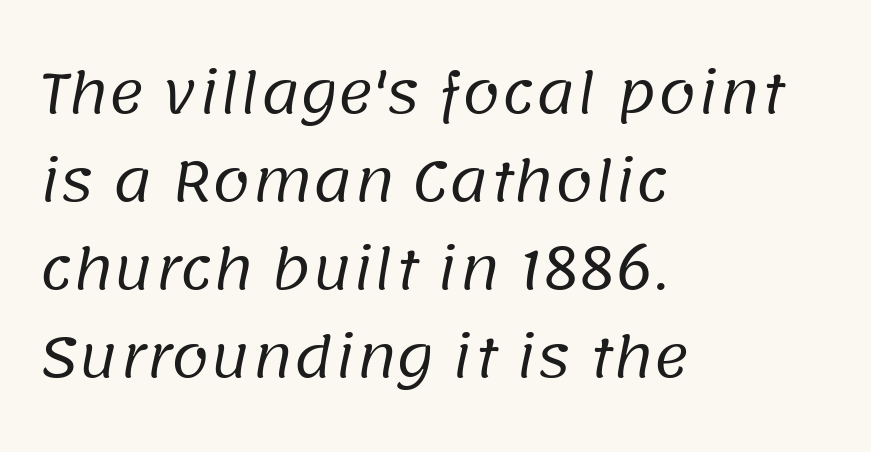
Q: Is the text bold? A: No.
Q: Is the typeface a serif or a sans-serif typeface? A: Sans-serif.
Q: Is the text underlined? A: No.
Q: How is the paragraph aligned? A: Left-aligned.
Q: Is the spacing between letters normal or unusually wide? A: Normal.
Q: Is the spacing between lines tight, normal or loose? A: Normal.
Q: Width (condensed, normal, or wide)? A: Normal.
Q: Stroke contrast? A: Low.
Q: x-height? A: Large.
Q: Monospaced? A: No.
